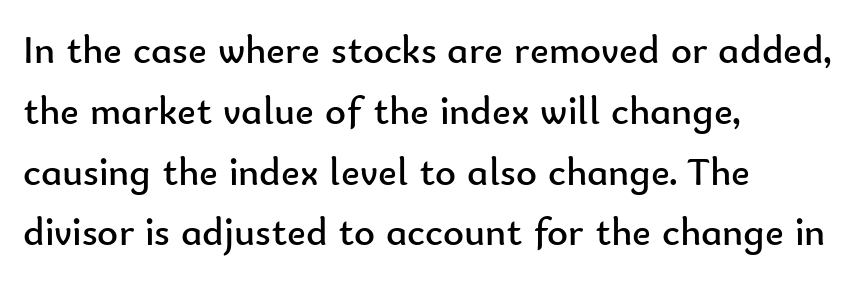
If you measured baseline to baseline, you'd find a middling distance. Is the type heavy? It reads as light-to-regular instead. The letters stand upright; this is a roman face. These lines are rendered in a variable-pitch font. The glyphs in this specimen are sans serif. No extra tracking has been applied to these lines.
